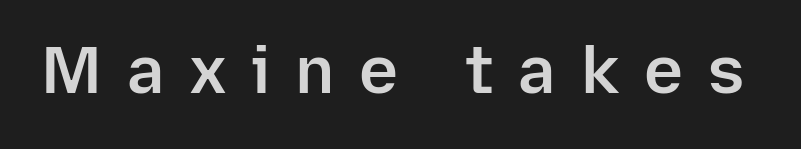
The image shows 66 px semibold sans-serif type, upright; set unusually wide letter spacing (+0.38 em), not underlined; low stroke contrast and a medium x-height.
